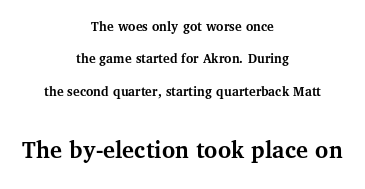
{"italic": "no", "bold": "yes", "underline": "no", "align": "center", "line_spacing": "loose", "line_spacing_ratio": 2.31, "letter_spacing": "normal", "letter_spacing_em": 0.0, "larger_block": "second", "size_ratio": 1.79, "glyph_px": 25}
